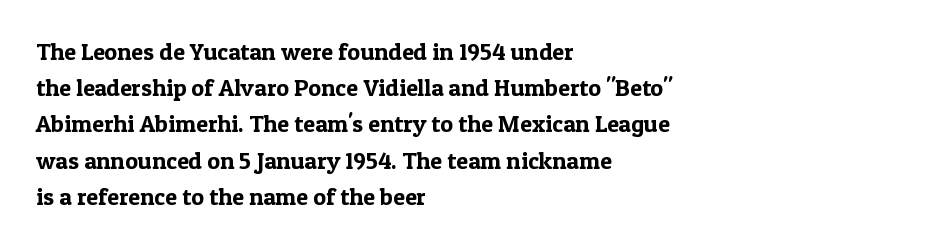
Leading: standard. Ascenders rise straight up at ninety degrees. Nobody drew a line under any word here. Here the glyphs are tracked normally, forming tight word shapes. All the whitespace from short lines collects on the right.
